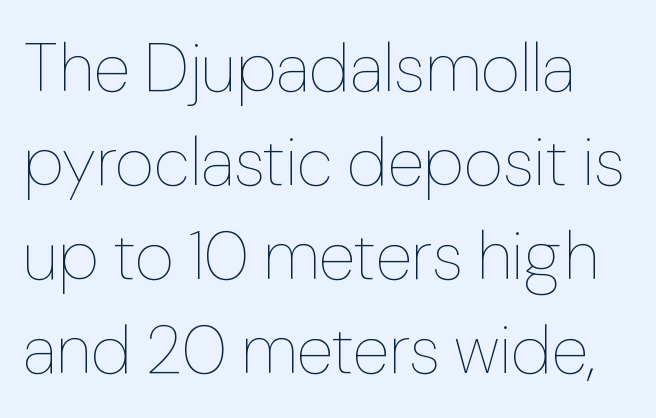
Q: Is the text bold? A: No.
Q: Is the text italic (slanted)? A: No, it is upright.
Q: Is the text underlined? A: No.
Q: Is the spacing between letters normal or unusually wide? A: Normal.
Q: Is the spacing between lines tight, normal or loose? A: Normal.
Q: Width (condensed, normal, or wide)? A: Normal.
Q: Stroke contrast? A: Low.
Q: x-height? A: Medium.
Q: Monospaced? A: No.
